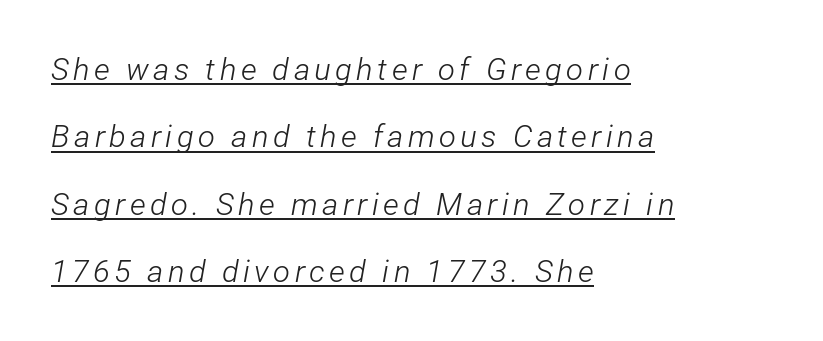
{"italic": "yes", "lean": "right", "slant_degrees": 12, "bold": "no", "weight": "light", "width": "condensed", "stroke_contrast": "low", "x_height": "medium", "monospaced": "no", "underline": "yes", "align": "left", "line_spacing": "loose", "line_spacing_ratio": 2.17, "glyph_px": 31}
